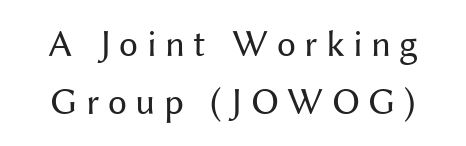
Q: Is the text bold? A: No.
Q: Is the text italic (slanted)? A: No, it is upright.
Q: Is the typeface a serif or a sans-serif typeface? A: Sans-serif.
Q: Is the text underlined? A: No.
Q: Is the spacing between letters normal or unusually wide? A: Unusually wide.
Q: Is the spacing between lines tight, normal or loose? A: Normal.
Q: Width (condensed, normal, or wide)? A: Normal.
Q: Stroke contrast? A: Medium.
Q: x-height? A: Medium.
Q: Monospaced? A: No.
